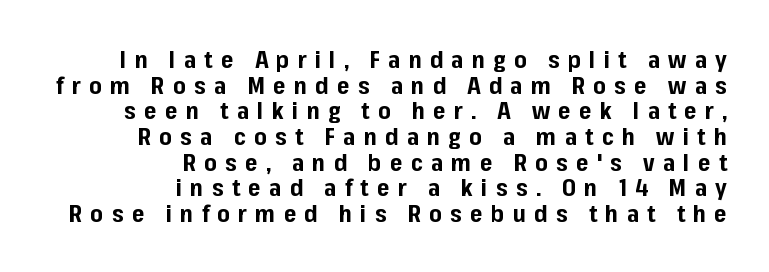
The image shows 24 px bold type, upright; set right-aligned, tight line spacing (1.07x), unusually wide letter spacing (+0.34 em), not underlined.
